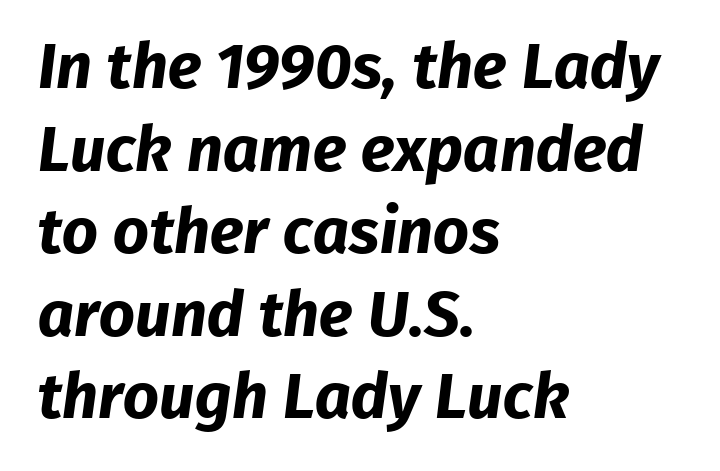
The image shows 63 px bold sans-serif type; set left-aligned, normal line spacing (1.31x), normal letter spacing, not underlined; low stroke contrast and a medium x-height.
